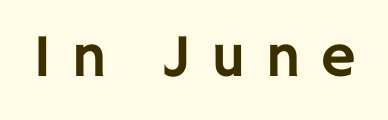
Q: Is the text italic (slanted)? A: No, it is upright.
Q: Is the typeface a serif or a sans-serif typeface? A: Sans-serif.
Q: Is the text underlined? A: No.
Q: Is the spacing between letters normal or unusually wide? A: Unusually wide.
Q: Width (condensed, normal, or wide)? A: Normal.
Q: Stroke contrast? A: Low.
Q: x-height? A: Large.
Q: Monospaced? A: No.
